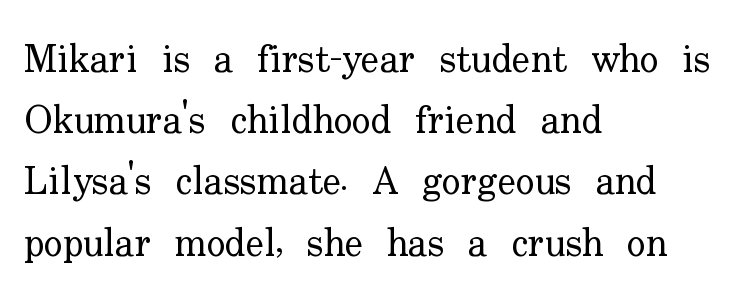
{"serif": "yes", "italic": "no", "bold": "no", "weight": "regular", "width": "normal", "stroke_contrast": "low", "x_height": "small", "monospaced": "no", "underline": "no", "align": "left", "line_spacing": "normal", "line_spacing_ratio": 1.57, "letter_spacing": "normal", "letter_spacing_em": 0.0, "glyph_px": 39}
